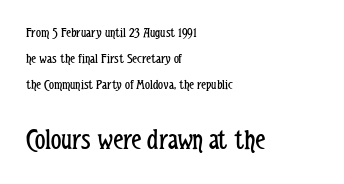
Q: Is the text bold? A: No.
Q: Is the text italic (slanted)? A: No, it is upright.
Q: Is the typeface a serif or a sans-serif typeface? A: Sans-serif.
Q: Is the text underlined? A: No.
Q: How is the paragraph aligned? A: Left-aligned.
Q: Is the spacing between letters normal or unusually wide? A: Normal.
Q: Which block of text is set in a larger size, the first (top) or the second (bottom)? A: The second (bottom) one.
Q: Width (condensed, normal, or wide)? A: Condensed.
Q: Stroke contrast? A: Low.
Q: x-height? A: Medium.
Q: Monospaced? A: No.
